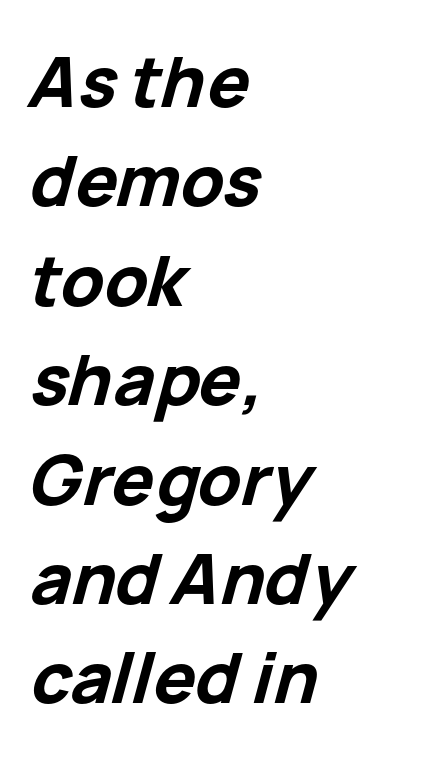
The image shows 70 px bold type, italic (leaning right); set left-aligned, normal line spacing (1.42x), normal letter spacing, not underlined; low stroke contrast and a medium x-height.
